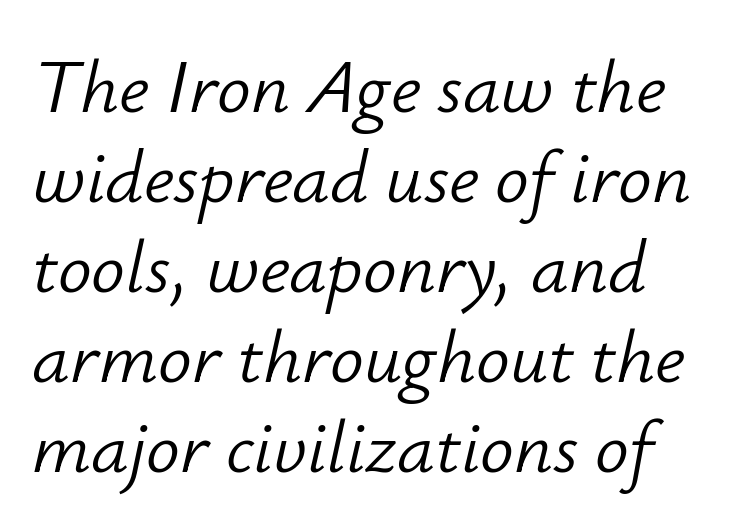
The image shows 75 px light type, italic (leaning right); set line spacing 1.2x, normal letter spacing, not underlined; low stroke contrast and a small x-height.
